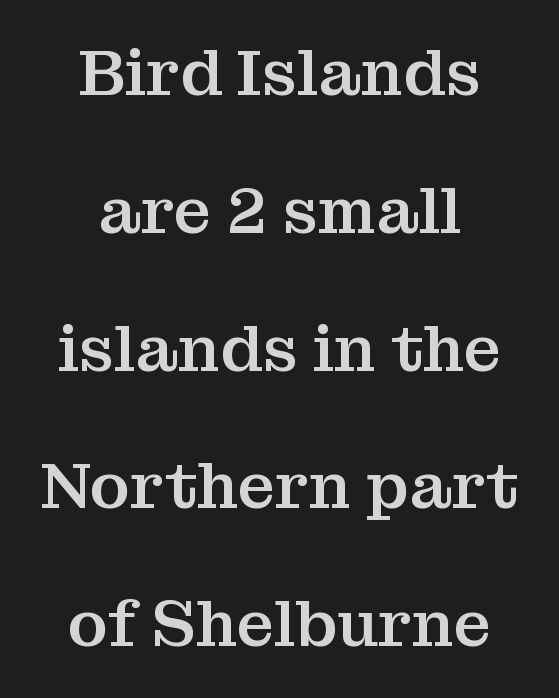
In terms of letterspacing, this is plain default setting. Each letter keeps its own natural width here, so spacing adapts to shape. These lines stack symmetrically, like a column narrowing and widening about its center. I'd call this a serif setting — the letters wear small feet. Rule under the text: the space is simply empty.
